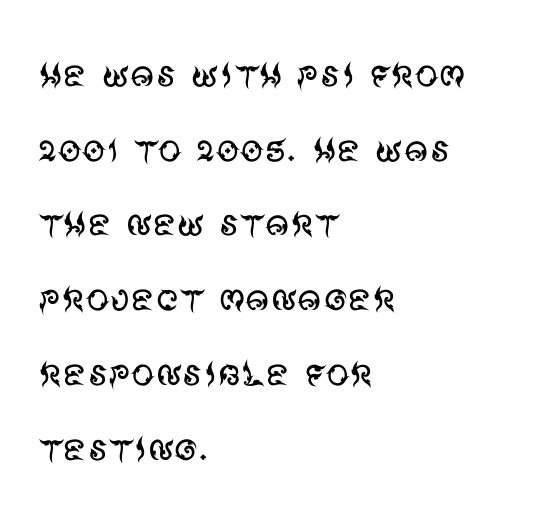
{"serif": "no", "italic": "no", "bold": "no", "weight": "regular", "width": "normal", "stroke_contrast": "medium", "x_height": "large", "monospaced": "no", "underline": "no", "align": "left", "line_spacing": "normal", "line_spacing_ratio": 1.59, "letter_spacing": "normal", "letter_spacing_em": 0.0, "glyph_px": 47}
